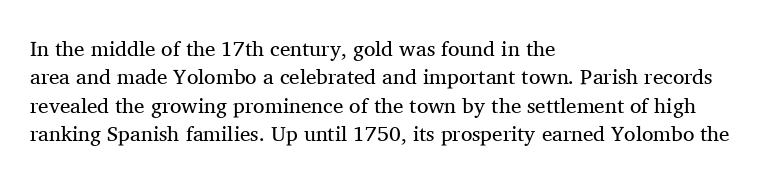
Q: Is the text bold? A: No.
Q: Is the text italic (slanted)? A: No, it is upright.
Q: Is the text underlined? A: No.
Q: How is the paragraph aligned? A: Left-aligned.
Q: Is the spacing between letters normal or unusually wide? A: Normal.
Q: Is the spacing between lines tight, normal or loose? A: Normal.
